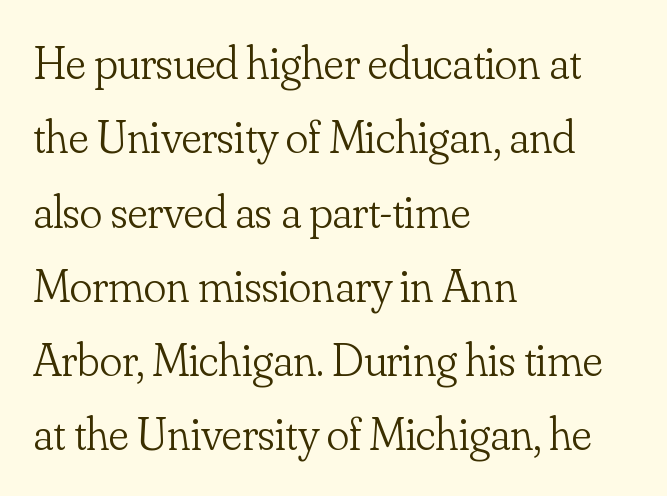
{"serif": "yes", "italic": "no", "bold": "no", "weight": "light", "width": "normal", "stroke_contrast": "low", "x_height": "small", "monospaced": "no", "underline": "no", "align": "left", "line_spacing": "normal", "line_spacing_ratio": 1.58, "letter_spacing": "normal", "letter_spacing_em": 0.0, "glyph_px": 47}
